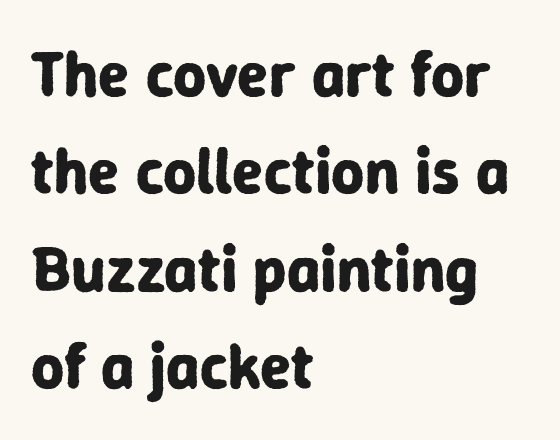
The typeface chosen for these lines omits serifs. The type sits square on the baseline with zero lean. Think of a printed novel: that variable character pitch is what you see here. The rendering uses a bold face; every stroke is thick and dark.
